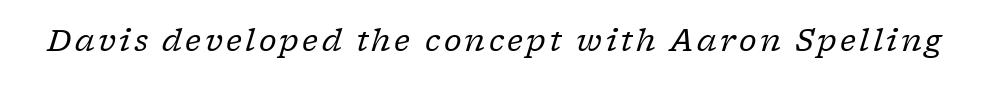
Q: Is the text bold? A: No.
Q: Is the text italic (slanted)? A: Yes, it leans right by about 17 degrees.
Q: Is the typeface a serif or a sans-serif typeface? A: Serif.
Q: Is the text underlined? A: No.
Q: Width (condensed, normal, or wide)? A: Normal.
Q: Stroke contrast? A: Low.
Q: x-height? A: Medium.
Q: Monospaced? A: No.
